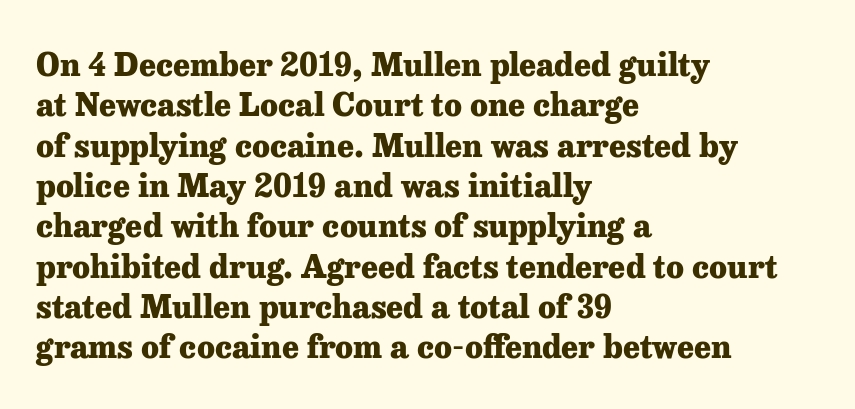
A normal amount of white space separates one row of letters from the next. A roman cut, with each character standing at attention. Unmarked baselines from the first word to the last. The paragraph has a hard left edge and a soft right edge.
